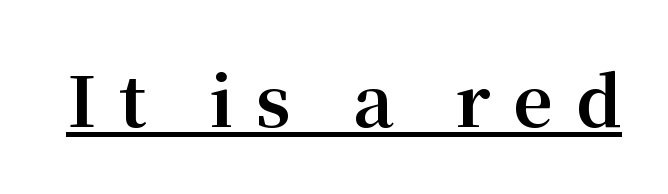
Q: Is the text bold? A: Yes.
Q: Is the text italic (slanted)? A: No, it is upright.
Q: Is the typeface a serif or a sans-serif typeface? A: Serif.
Q: Is the text underlined? A: Yes.
Q: Is the spacing between letters normal or unusually wide? A: Unusually wide.
Q: Width (condensed, normal, or wide)? A: Normal.
Q: Stroke contrast? A: Medium.
Q: x-height? A: Medium.
Q: Monospaced? A: No.
